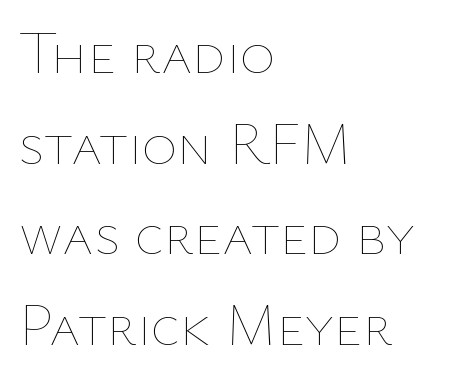
{"italic": "no", "bold": "no", "weight": "thin", "width": "normal", "stroke_contrast": "low", "x_height": "medium", "monospaced": "no", "underline": "no", "align": "left", "line_spacing": "normal", "line_spacing_ratio": 1.51, "letter_spacing": "normal", "letter_spacing_em": 0.0, "glyph_px": 60}
